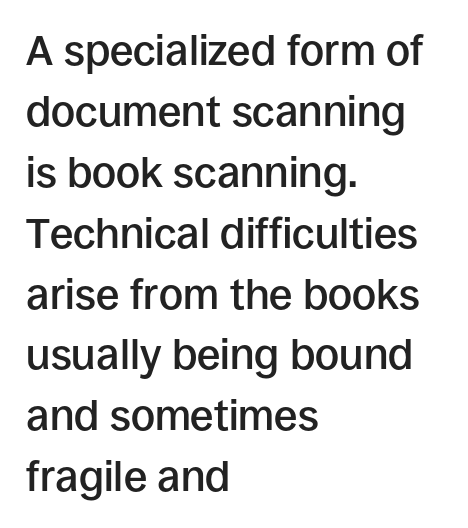
Q: Is the text bold? A: Semi-bold.
Q: Is the text italic (slanted)? A: No, it is upright.
Q: Is the typeface a serif or a sans-serif typeface? A: Sans-serif.
Q: Is the text underlined? A: No.
Q: How is the paragraph aligned? A: Left-aligned.
Q: Is the spacing between letters normal or unusually wide? A: Normal.
Q: Is the spacing between lines tight, normal or loose? A: Normal.
Q: Width (condensed, normal, or wide)? A: Normal.
Q: Stroke contrast? A: Low.
Q: x-height? A: Large.
Q: Monospaced? A: No.
